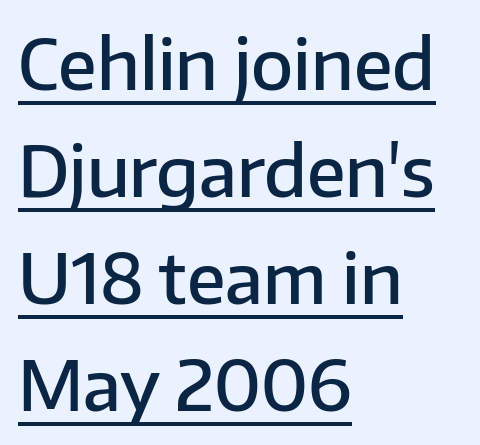
Horizontal alignment here is leftward, the default for most running prose. Baseline-to-baseline distance is the conventional proportion of letter height. The letters stand upright; this is a roman face. How heavy is the stroke? Medium-heavy — a semibold, shy of bold. Note: no serifs on the glyphs.
